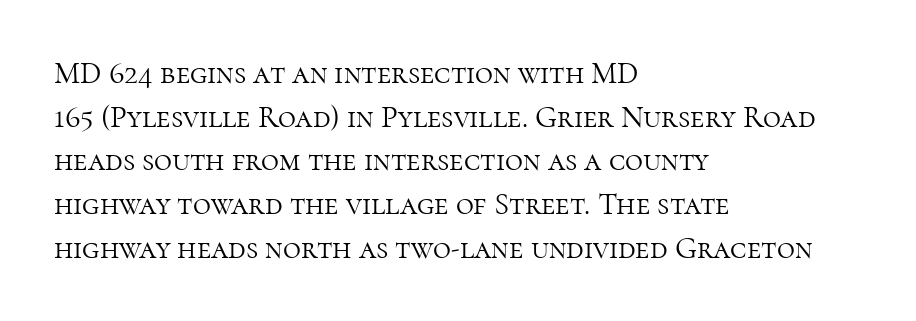
Clear beneath every line of the passage. A light-to-regular cut is what we see here. Does the leading feel generous? No, just average. The rendering uses natural spacing where letterforms have individual widths. The specimen reads as upright at a glance.
